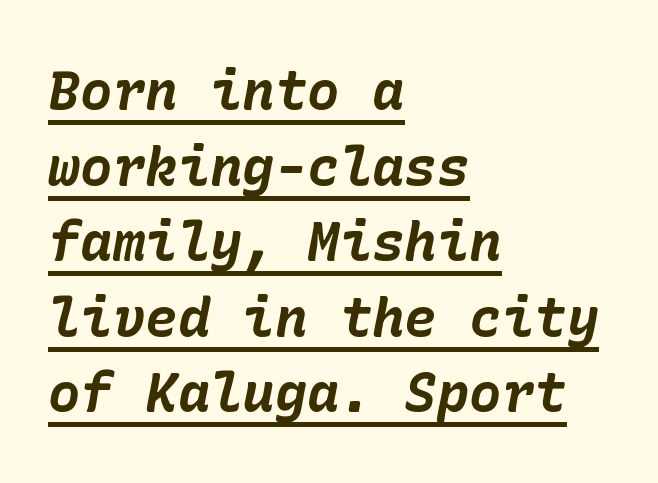
The passage is arranged the way most books set body copy — flush left. Bold? Absolutely — the strokes are thick and heavy. Designer's note — italics engaged. Here the glyphs are tracked normally, forming tight word shapes. Evenly set lines give the paragraph a standard silhouette. A continuous stroke trails under the words, as in a hyperlink.
